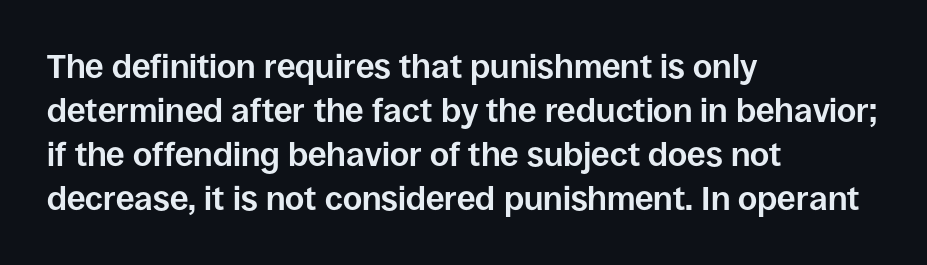
{"serif": "no", "italic": "no", "bold": "yes", "weight": "bold", "width": "normal", "stroke_contrast": "low", "x_height": "large", "monospaced": "no", "underline": "no", "align": "left", "line_spacing": "normal", "line_spacing_ratio": 1.33, "letter_spacing": "normal", "letter_spacing_em": 0.0, "glyph_px": 33}
